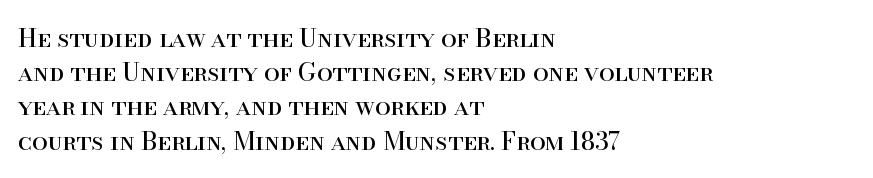
The area under the type is left untouched. A roman cut, with each character standing at attention. Observe the ordinary spacing: letters are neighbours, not strangers. Notice how the passage keeps a crisp vertical edge on the left only.
